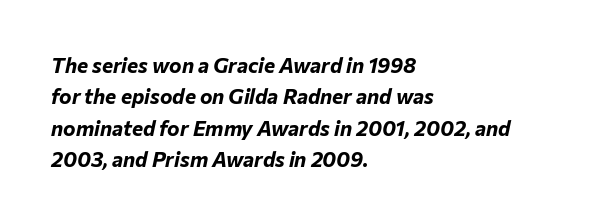
The image shows 21 px bold type, italic (leaning right); set left-aligned, normal line spacing (1.5x), normal letter spacing, not underlined.
